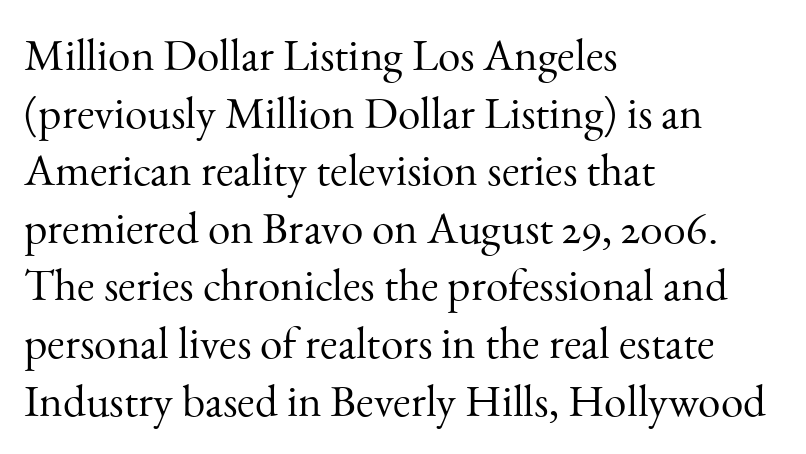
Q: Is the text bold? A: No.
Q: Is the text italic (slanted)? A: No, it is upright.
Q: Is the typeface a serif or a sans-serif typeface? A: Serif.
Q: Is the text underlined? A: No.
Q: How is the paragraph aligned? A: Left-aligned.
Q: Is the spacing between letters normal or unusually wide? A: Normal.
Q: Is the spacing between lines tight, normal or loose? A: Normal.
Q: Width (condensed, normal, or wide)? A: Normal.
Q: Stroke contrast? A: Medium.
Q: x-height? A: Small.
Q: Monospaced? A: No.
